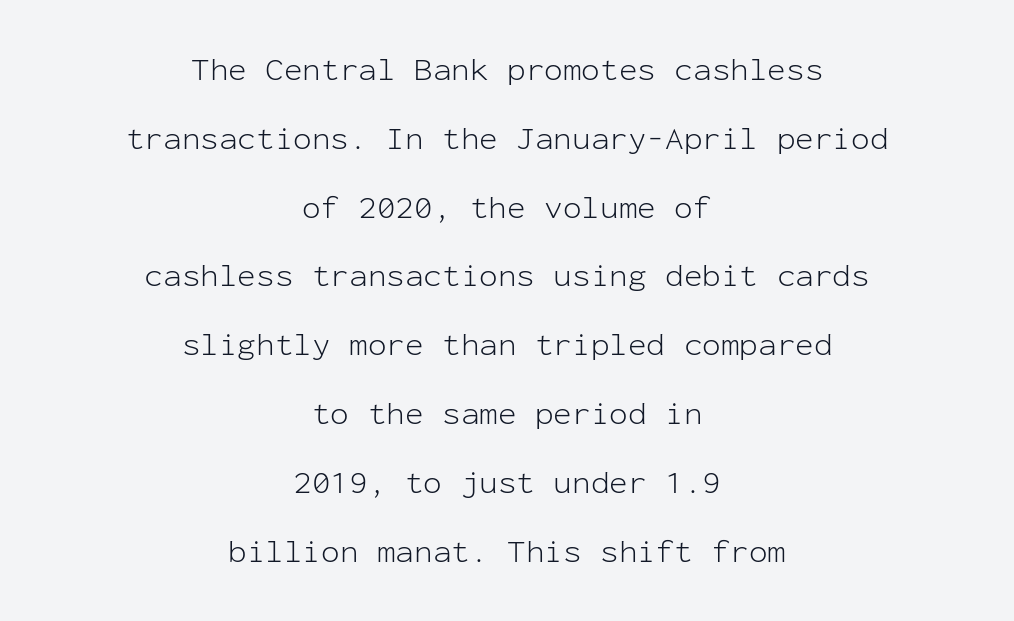
{"serif": "no", "italic": "no", "bold": "no", "weight": "light", "width": "normal", "stroke_contrast": "low", "x_height": "medium", "monospaced": "yes", "underline": "no", "align": "center", "line_spacing": "loose", "line_spacing_ratio": 2.22, "letter_spacing": "normal", "letter_spacing_em": 0.0, "glyph_px": 31}
